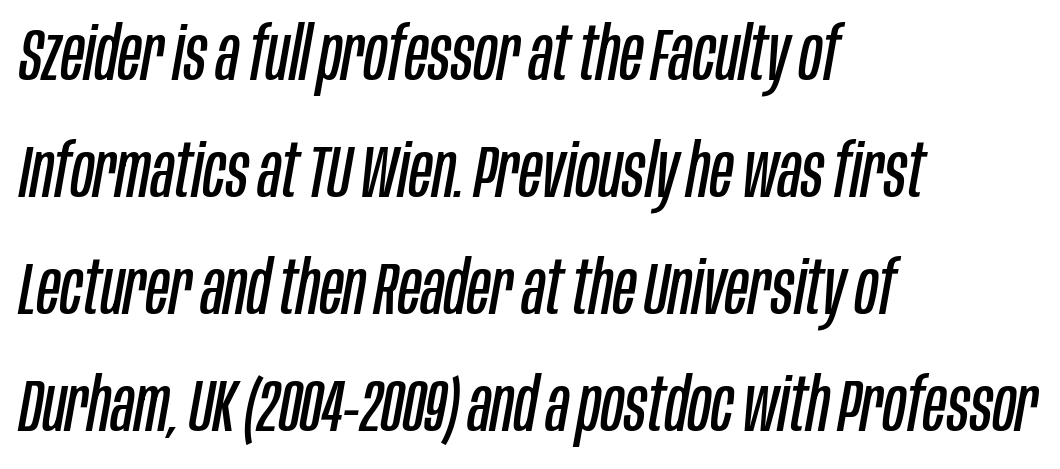
Q: Is the text bold? A: No.
Q: Is the text italic (slanted)? A: Yes, it leans right by about 10 degrees.
Q: Is the text underlined? A: No.
Q: How is the paragraph aligned? A: Left-aligned.
Q: Is the spacing between letters normal or unusually wide? A: Normal.
Q: Is the spacing between lines tight, normal or loose? A: Normal.
Q: Width (condensed, normal, or wide)? A: Condensed.
Q: Stroke contrast? A: Low.
Q: x-height? A: Large.
Q: Monospaced? A: No.
